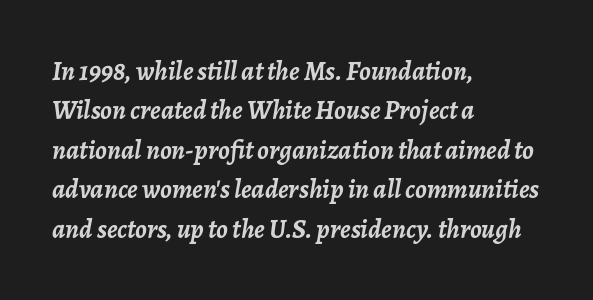
Q: Is the text bold? A: Yes.
Q: Is the text italic (slanted)? A: Yes, it leans right by about 7 degrees.
Q: Is the text underlined? A: No.
Q: How is the paragraph aligned? A: Left-aligned.
Q: Is the spacing between letters normal or unusually wide? A: Normal.
Q: Is the spacing between lines tight, normal or loose? A: Normal.
